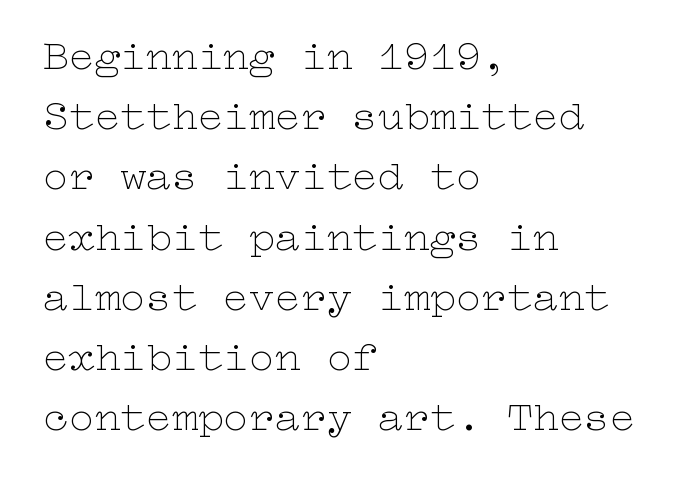
Q: Is the text bold? A: No.
Q: Is the text italic (slanted)? A: No, it is upright.
Q: Is the text underlined? A: No.
Q: How is the paragraph aligned? A: Left-aligned.
Q: Is the spacing between letters normal or unusually wide? A: Normal.
Q: Is the spacing between lines tight, normal or loose? A: Normal.
Q: Width (condensed, normal, or wide)? A: Wide.
Q: Stroke contrast? A: Low.
Q: x-height? A: Medium.
